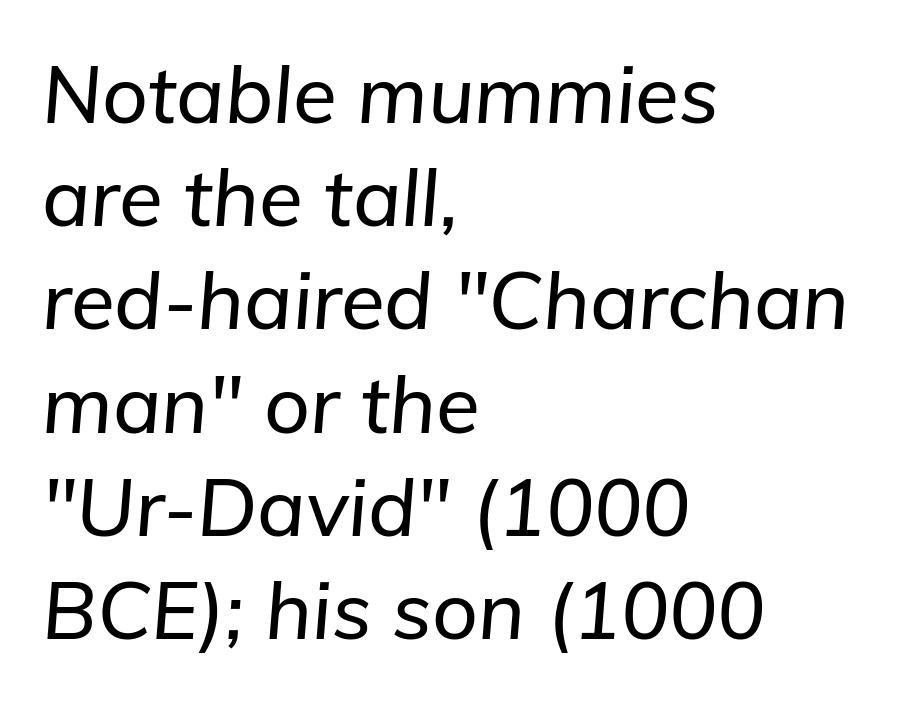
Q: Is the text italic (slanted)? A: Yes, it leans right by about 5 degrees.
Q: Is the text underlined? A: No.
Q: How is the paragraph aligned? A: Left-aligned.
Q: Is the spacing between letters normal or unusually wide? A: Normal.
Q: Is the spacing between lines tight, normal or loose? A: Normal.
Q: Width (condensed, normal, or wide)? A: Normal.
Q: Stroke contrast? A: Low.
Q: x-height? A: Medium.
Q: Monospaced? A: No.
